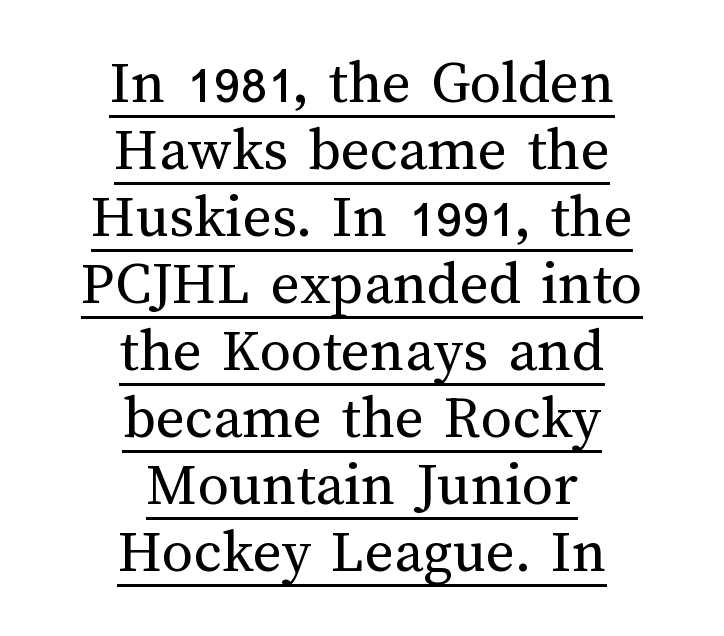
{"italic": "no", "bold": "no", "weight": "regular", "width": "normal", "stroke_contrast": "medium", "x_height": "medium", "monospaced": "no", "underline": "yes", "align": "center", "line_spacing": "tight", "line_spacing_ratio": 1.08, "letter_spacing": "normal", "letter_spacing_em": 0.0, "glyph_px": 62}
